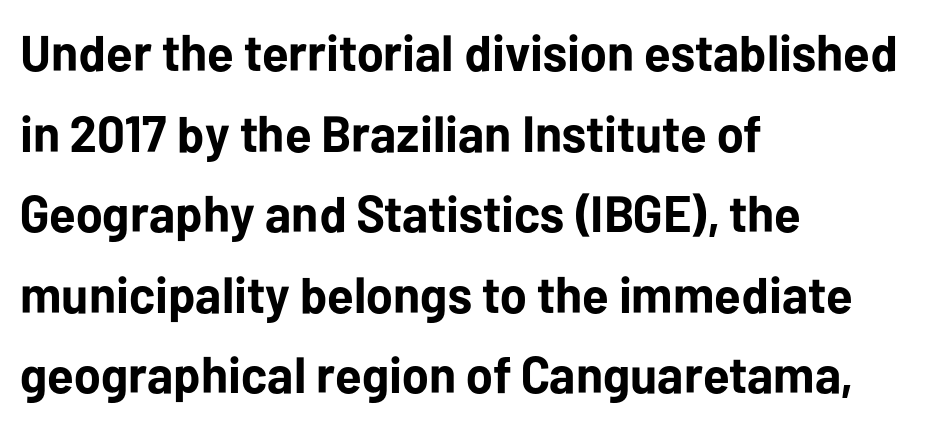
{"serif": "no", "italic": "no", "bold": "yes", "weight": "bold", "width": "normal", "stroke_contrast": "low", "x_height": "medium", "monospaced": "no", "underline": "no", "align": "left", "line_spacing": "normal", "line_spacing_ratio": 1.58, "letter_spacing": "normal", "letter_spacing_em": 0.0, "glyph_px": 51}
